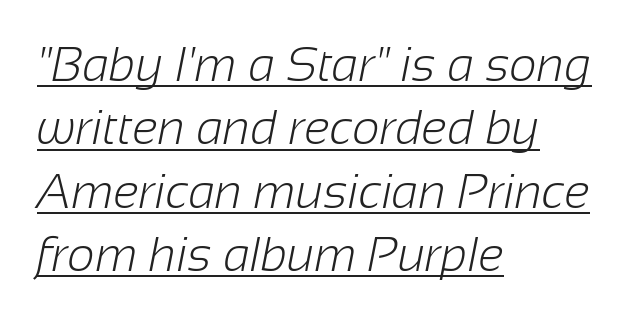
Q: Is the text bold? A: No.
Q: Is the typeface a serif or a sans-serif typeface? A: Sans-serif.
Q: Is the text underlined? A: Yes.
Q: How is the paragraph aligned? A: Left-aligned.
Q: Is the spacing between letters normal or unusually wide? A: Normal.
Q: Is the spacing between lines tight, normal or loose? A: Normal.
Q: Width (condensed, normal, or wide)? A: Normal.
Q: Stroke contrast? A: Low.
Q: x-height? A: Medium.
Q: Monospaced? A: No.
